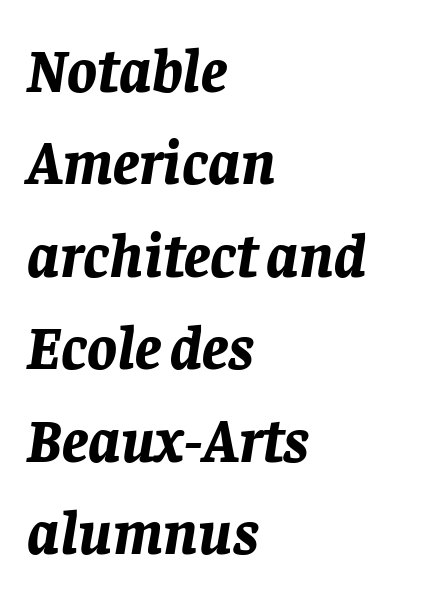
Q: Is the text bold? A: Yes.
Q: Is the text italic (slanted)? A: Yes, it leans right by about 8 degrees.
Q: Is the text underlined? A: No.
Q: How is the paragraph aligned? A: Left-aligned.
Q: Is the spacing between letters normal or unusually wide? A: Normal.
Q: Is the spacing between lines tight, normal or loose? A: Normal.
Q: Width (condensed, normal, or wide)? A: Normal.
Q: Stroke contrast? A: Low.
Q: x-height? A: Large.
Q: Monospaced? A: No.
